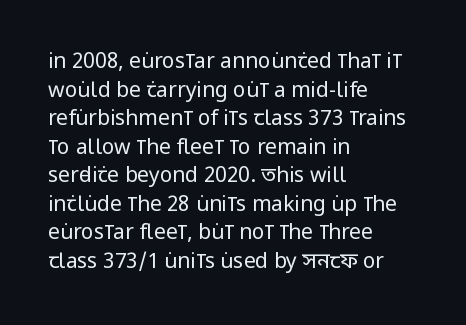
Q: Is the text bold? A: No.
Q: Is the text italic (slanted)? A: No, it is upright.
Q: Is the text underlined? A: No.
Q: How is the paragraph aligned? A: Left-aligned.
Q: Is the spacing between letters normal or unusually wide? A: Normal.
Q: Is the spacing between lines tight, normal or loose? A: Normal.
